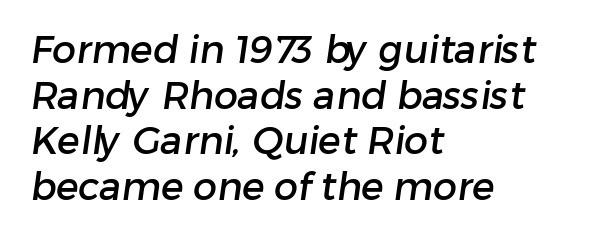
Caption: standard tracking, unaltered. Character widths vary here, with narrow letters taking less room than wide ones. No feet cap the strokes, marking this as sans-serif type. Visually the block forms a straight wall on the left and a jagged coastline on the right.
